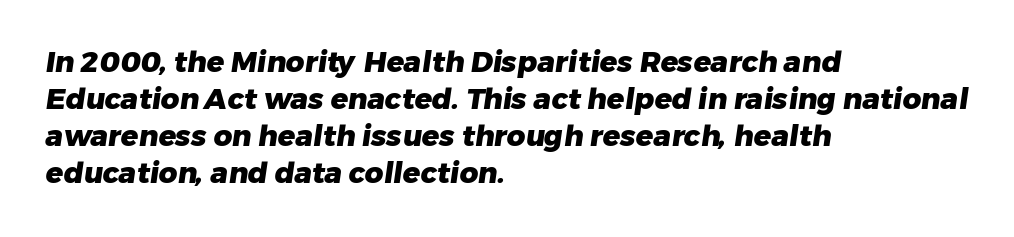
The type family on display is of the sans-serif kind. Heft: maximum for text — a bold. The passage shown is typed in a proportional face where columns would drift. Honestly, the letter spacing is just normal — you wouldn't notice it. The rag falls on the right side of this text block. Each row of text sits above clean, open space.
